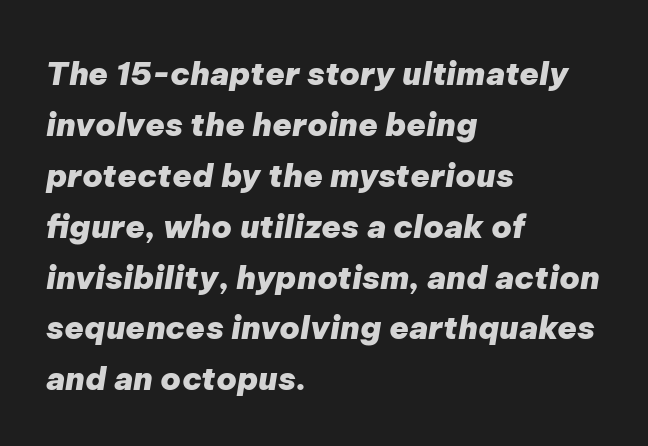
{"italic": "yes", "lean": "right", "slant_degrees": 9, "bold": "yes", "weight": "heavy", "width": "normal", "stroke_contrast": "low", "x_height": "medium", "monospaced": "no", "underline": "no", "align": "left", "line_spacing": "normal", "line_spacing_ratio": 1.59, "letter_spacing": "normal", "letter_spacing_em": 0.0, "glyph_px": 32}
